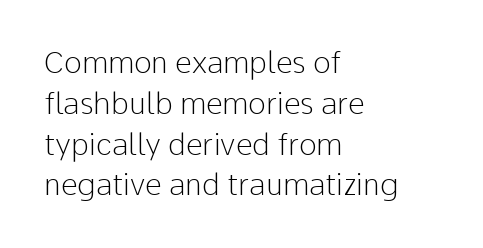
{"serif": "no", "italic": "no", "bold": "no", "weight": "light", "width": "normal", "stroke_contrast": "low", "x_height": "medium", "monospaced": "no", "underline": "no", "align": "left", "line_spacing": "normal", "line_spacing_ratio": 1.36, "letter_spacing": "normal", "letter_spacing_em": 0.0, "glyph_px": 30}
